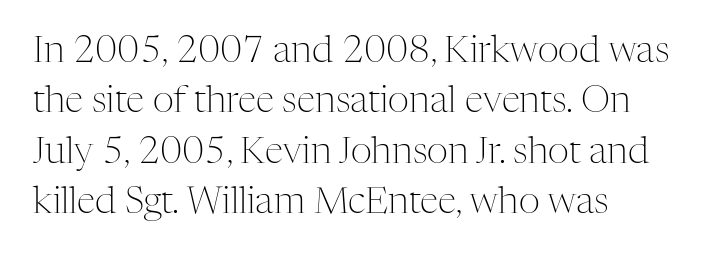
The image shows 37 px light serif type, upright; set left-aligned, normal line spacing (1.36x), normal letter spacing, not underlined; medium stroke contrast and a medium x-height.
